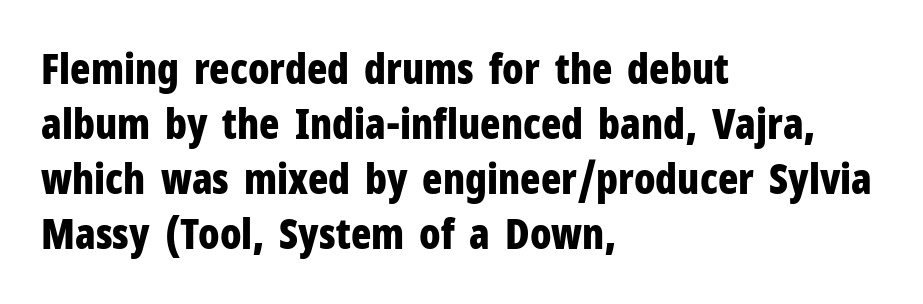
Italic? Not at all — the glyphs are vertical. Varying glyph widths throughout — classic text-font behaviour. Look at the stroke-to-counter ratio: heavy, a bold. This sample is left-justified, so line endings fall wherever the words run out.
